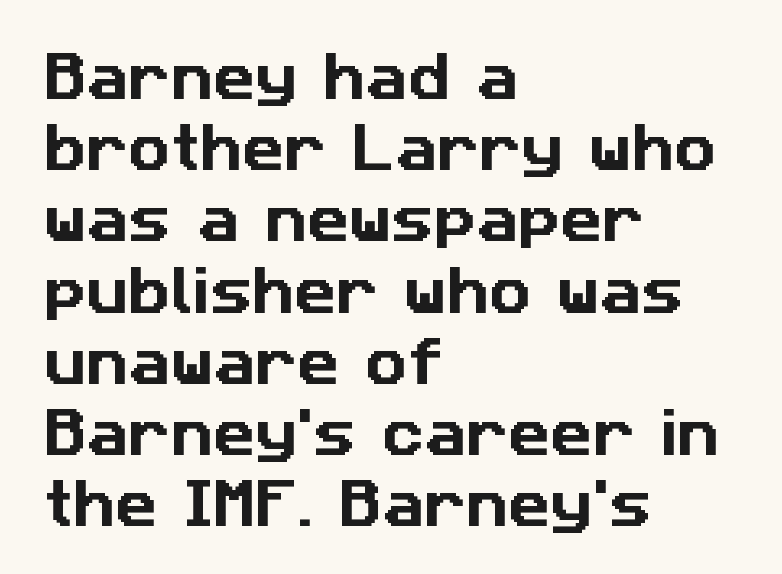
{"serif": "no", "width": "normal", "stroke_contrast": "low", "x_height": "medium", "monospaced": "no", "underline": "no", "align": "left", "line_spacing": "normal", "line_spacing_ratio": 1.37, "letter_spacing": "normal", "letter_spacing_em": 0.0, "glyph_px": 52}
